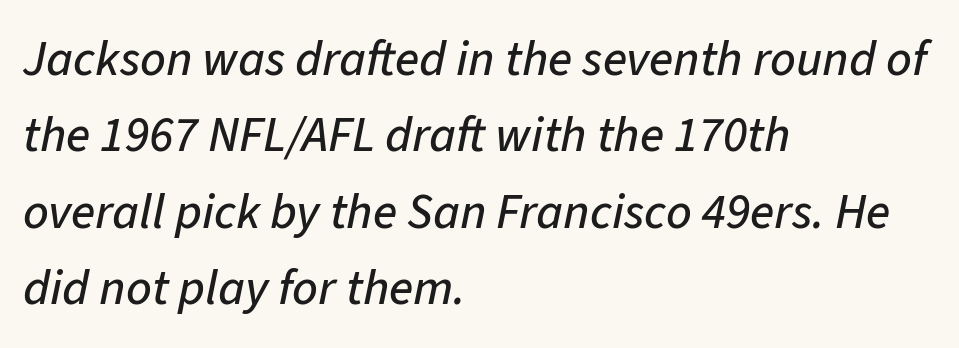
{"italic": "yes", "lean": "right", "slant_degrees": 11, "width": "normal", "stroke_contrast": "low", "x_height": "medium", "monospaced": "no", "underline": "no", "align": "left", "line_spacing": "normal", "line_spacing_ratio": 1.53, "letter_spacing": "normal", "letter_spacing_em": 0.0, "glyph_px": 50}
